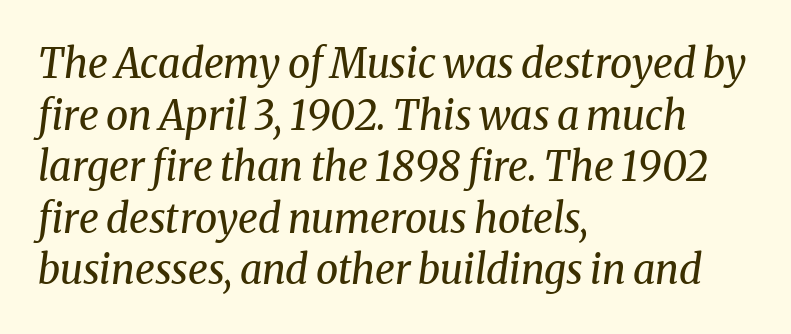
The characters are drawn with everyday or finer stroke widths. Vertical spacing — default. Compared with typical body copy, the letter spacing here is the same. Style check: oblique. Small tapered or slab feet sit at the stroke ends, so this counts as serif. Letters rest on an invisible, unmarked baseline.
